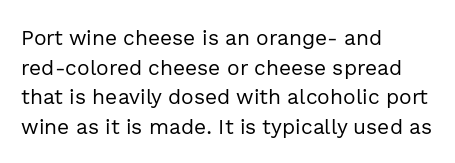
The image shows 21 px text type, upright; set left-aligned, normal line spacing (1.41x), normal letter spacing, not underlined.
